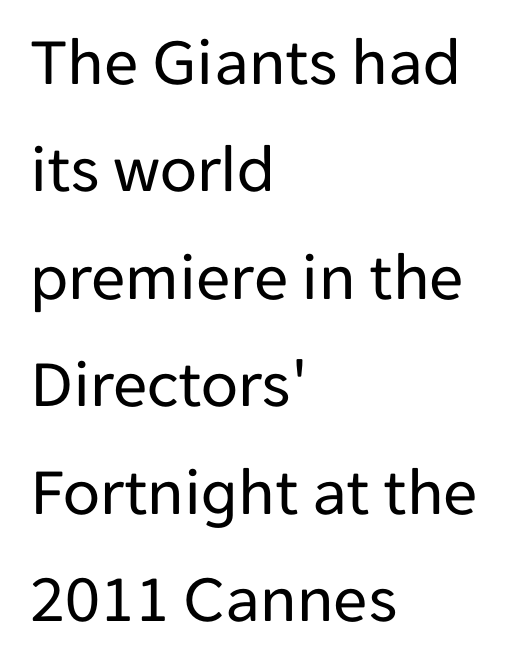
Q: Is the text bold? A: No.
Q: Is the text italic (slanted)? A: No, it is upright.
Q: Is the typeface a serif or a sans-serif typeface? A: Sans-serif.
Q: Is the text underlined? A: No.
Q: How is the paragraph aligned? A: Left-aligned.
Q: Is the spacing between letters normal or unusually wide? A: Normal.
Q: Is the spacing between lines tight, normal or loose? A: Normal.
Q: Width (condensed, normal, or wide)? A: Normal.
Q: Stroke contrast? A: Low.
Q: x-height? A: Medium.
Q: Monospaced? A: No.
